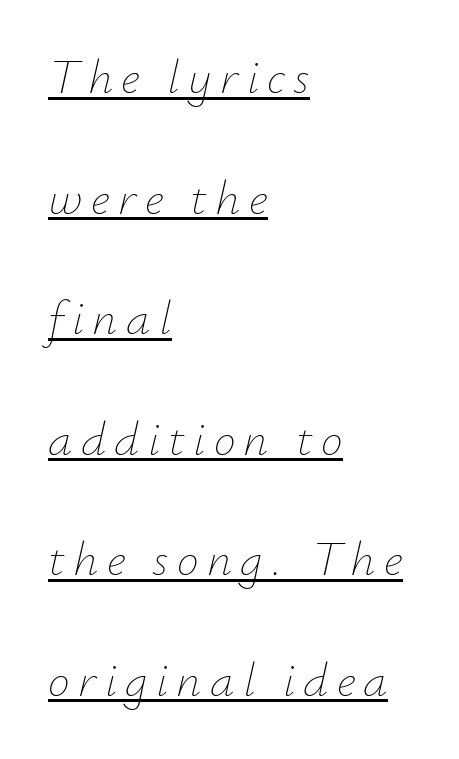
{"italic": "yes", "lean": "right", "slant_degrees": 12, "bold": "no", "weight": "thin", "width": "normal", "stroke_contrast": "low", "x_height": "small", "monospaced": "no", "underline": "yes", "align": "left", "line_spacing": "loose", "line_spacing_ratio": 2.46, "glyph_px": 49}
